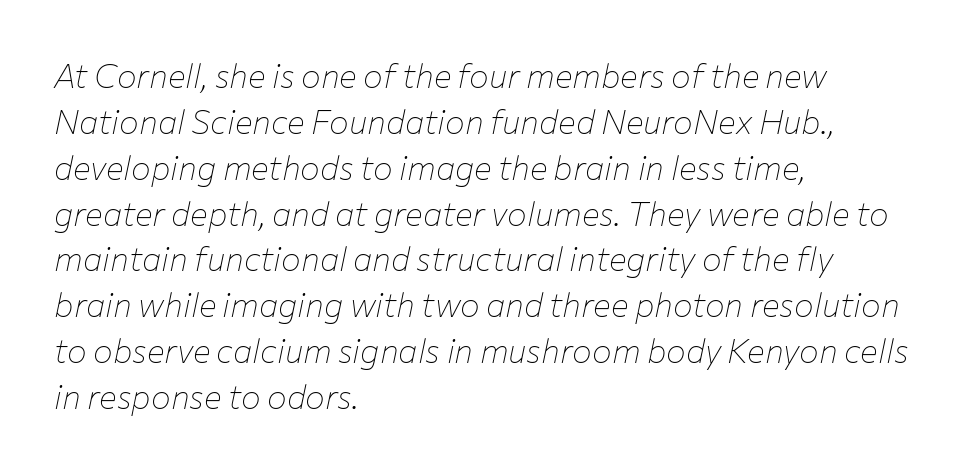
Think of a printed novel: that variable character pitch is what you see here. Descenders hang freely into open space. The weight tops out at a normal text grade. These lines keep a tight, regular rhythm from letter to letter. Leftover space on each line is placed entirely after the last word.
